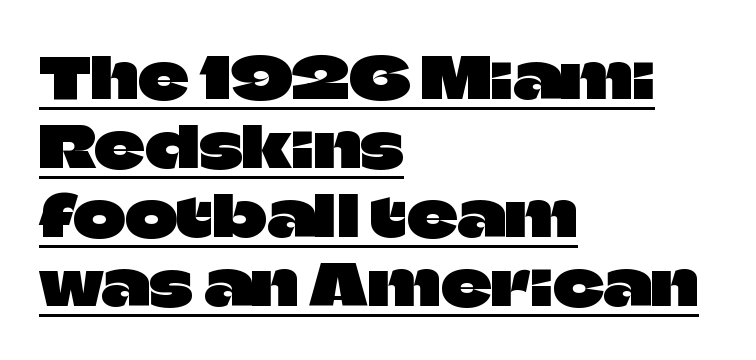
{"serif": "no", "italic": "no", "width": "normal", "stroke_contrast": "low", "x_height": "large", "monospaced": "no", "underline": "yes", "align": "left", "line_spacing_ratio": 1.23, "letter_spacing": "normal", "letter_spacing_em": 0.0, "glyph_px": 56}
